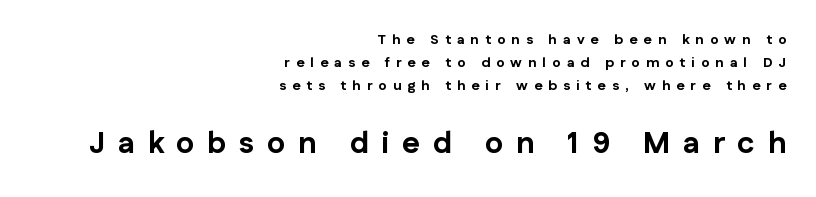
{"serif": "no", "italic": "no", "bold": "yes", "weight": "bold", "width": "normal", "stroke_contrast": "low", "x_height": "medium", "monospaced": "no", "underline": "no", "align": "right", "line_spacing": "normal", "line_spacing_ratio": 1.65, "letter_spacing": "wide", "letter_spacing_em": 0.43, "larger_block": "second", "size_ratio": 2.14, "glyph_px": 30}
